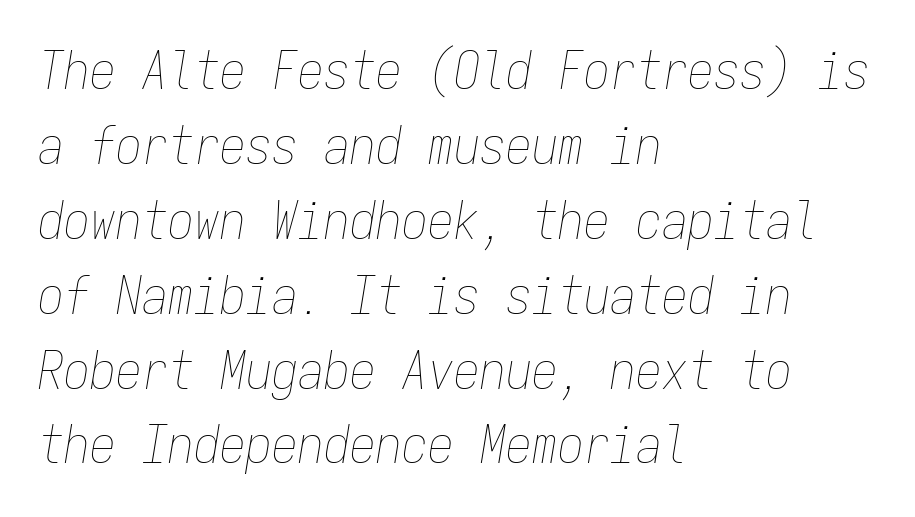
{"italic": "yes", "lean": "right", "slant_degrees": 9, "bold": "no", "weight": "thin", "width": "condensed", "stroke_contrast": "low", "x_height": "medium", "monospaced": "yes", "underline": "no", "align": "left", "line_spacing": "normal", "line_spacing_ratio": 1.44, "letter_spacing": "normal", "letter_spacing_em": 0.0, "glyph_px": 52}
